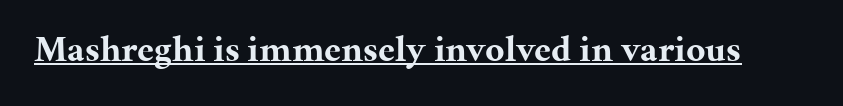
I'd call this a serif setting — the letters wear small feet. Notice how a bar underscores the lettering throughout. Tracking here is standard; glyphs follow each other at the usual distance. Looks like regular typesetting: each glyph gets only the width it needs.
